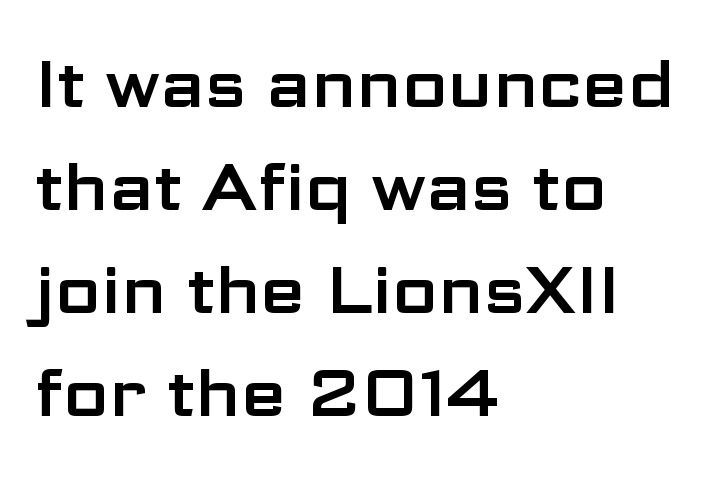
Q: Is the text italic (slanted)? A: No, it is upright.
Q: Is the typeface a serif or a sans-serif typeface? A: Sans-serif.
Q: Is the text underlined? A: No.
Q: How is the paragraph aligned? A: Left-aligned.
Q: Is the spacing between letters normal or unusually wide? A: Normal.
Q: Is the spacing between lines tight, normal or loose? A: Normal.
Q: Width (condensed, normal, or wide)? A: Wide.
Q: Stroke contrast? A: Low.
Q: x-height? A: Medium.
Q: Monospaced? A: No.
